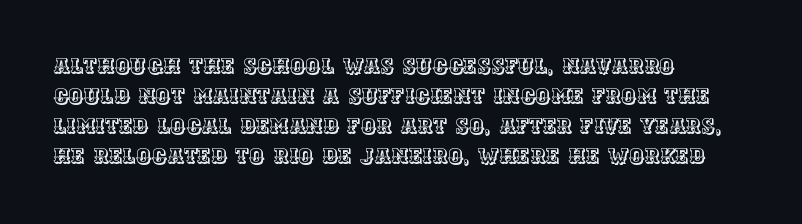
The gaps between neighbouring characters are ordinary and unremarkable. This rendering uses left alignment, leaving the right contour irregular. Horizontal bands of white between lines are of average thickness. The strip under each line holds only bare page. It's the straight-up-and-down kind of type.
